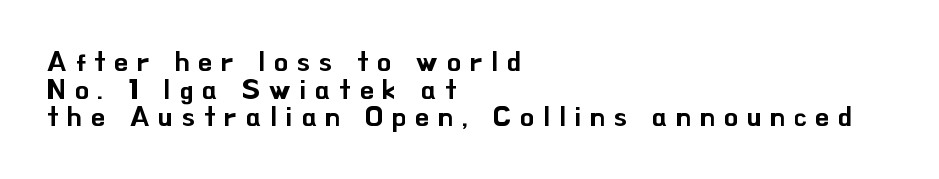
The typography opts for an upright posture over an oblique one. In CSS terms this would be text-align: left. Varying glyph widths throughout — classic text-font behaviour. Successive baselines arrive quickly, one right under another.
